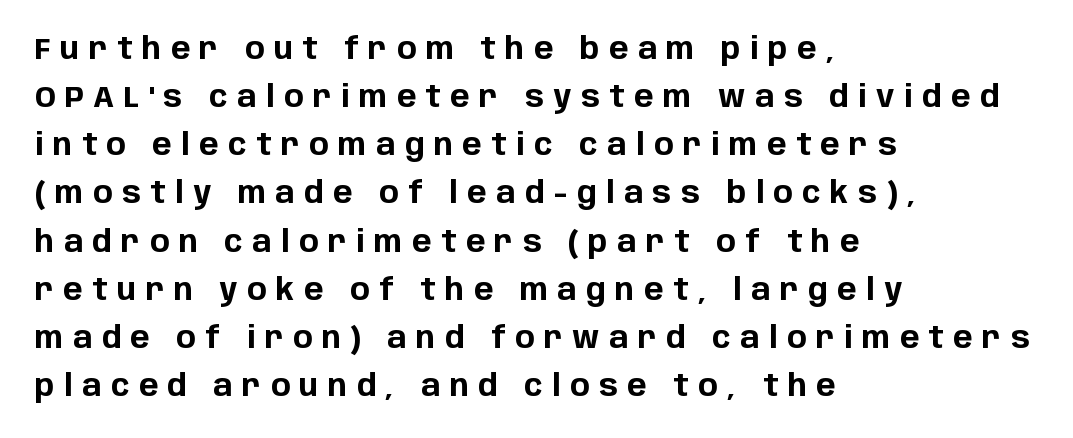
The image shows 29 px bold sans-serif type, upright; set left-aligned, normal line spacing (1.66x), unusually wide letter spacing (+0.33 em), not underlined; low stroke contrast and a large x-height.
